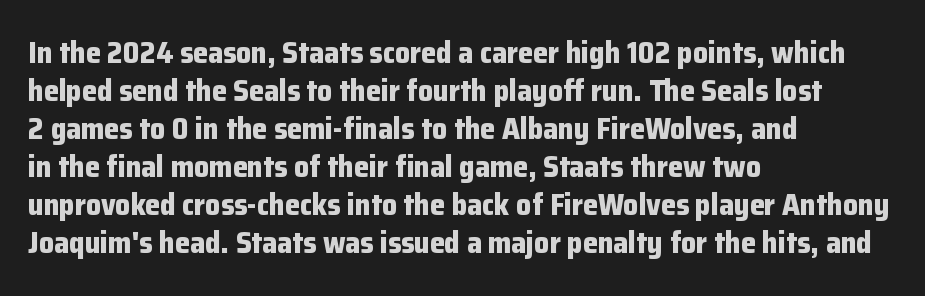
{"serif": "no", "italic": "no", "bold": "yes", "weight": "bold", "width": "normal", "stroke_contrast": "low", "x_height": "medium", "monospaced": "no", "underline": "no", "align": "left", "line_spacing": "normal", "line_spacing_ratio": 1.27, "letter_spacing": "normal", "letter_spacing_em": 0.0, "glyph_px": 30}
